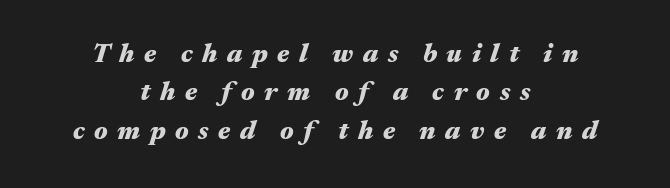
{"italic": "yes", "lean": "right", "slant_degrees": 17, "bold": "yes", "underline": "no", "align": "center", "line_spacing": "normal", "line_spacing_ratio": 1.48, "letter_spacing": "wide", "letter_spacing_em": 0.37, "glyph_px": 26}
